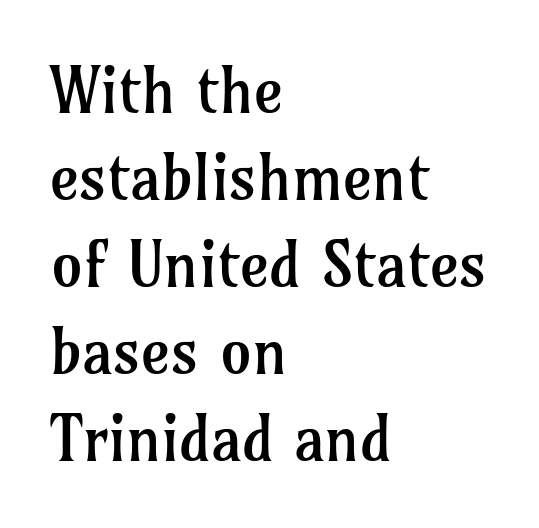
Q: Is the text bold? A: No.
Q: Is the text italic (slanted)? A: No, it is upright.
Q: Is the typeface a serif or a sans-serif typeface? A: Serif.
Q: Is the text underlined? A: No.
Q: How is the paragraph aligned? A: Left-aligned.
Q: Is the spacing between letters normal or unusually wide? A: Normal.
Q: Is the spacing between lines tight, normal or loose? A: Normal.
Q: Width (condensed, normal, or wide)? A: Normal.
Q: Stroke contrast? A: Low.
Q: x-height? A: Medium.
Q: Monospaced? A: No.
